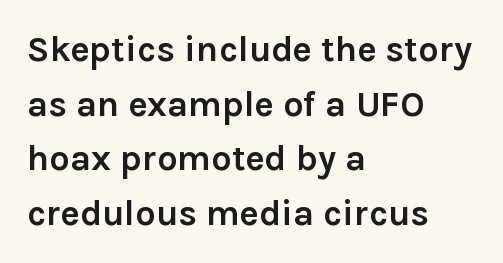
The image shows 36 px semibold sans-serif type, upright; set left-aligned, normal line spacing (1.52x), normal letter spacing, not underlined; a medium x-height.
